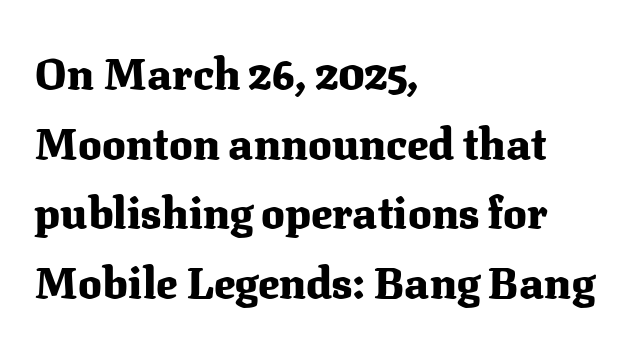
The image shows 44 px heavy serif type, upright; set left-aligned, normal line spacing (1.58x), normal letter spacing, not underlined; medium stroke contrast and a medium x-height.
